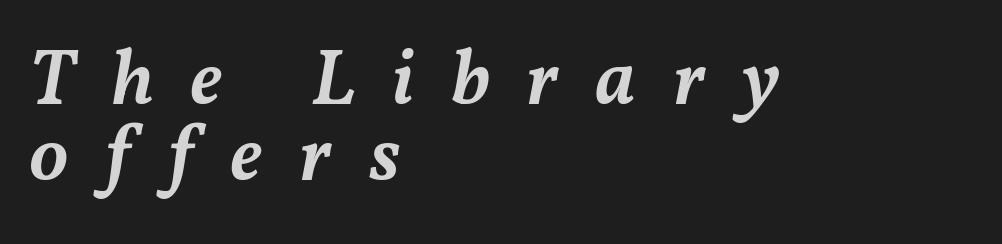
Q: Is the text bold? A: Semi-bold.
Q: Is the text italic (slanted)? A: Yes, it leans right by about 11 degrees.
Q: Is the text underlined? A: No.
Q: How is the paragraph aligned? A: Left-aligned.
Q: Is the spacing between letters normal or unusually wide? A: Unusually wide.
Q: Is the spacing between lines tight, normal or loose? A: Tight.
Q: Width (condensed, normal, or wide)? A: Normal.
Q: Stroke contrast? A: Medium.
Q: x-height? A: Medium.
Q: Monospaced? A: No.
